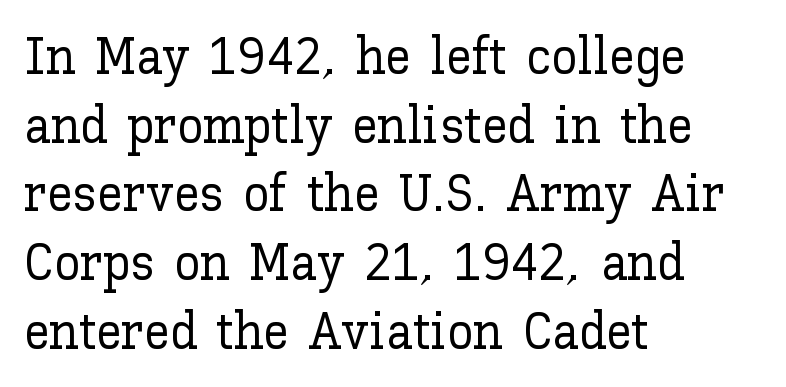
The leading is moderate, giving the passage an even texture. Anything drawn beneath the words? Only blank space. Here the designer chose a conventional face with non-uniform glyph widths. Reading down the block, your eye returns to a fixed left position each line.
